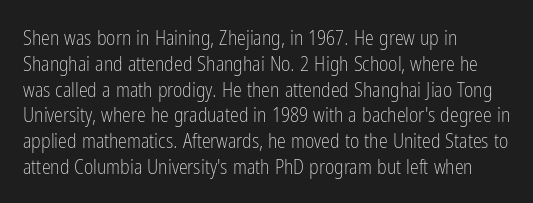
Q: Is the text bold? A: No.
Q: Is the text italic (slanted)? A: No, it is upright.
Q: Is the text underlined? A: No.
Q: How is the paragraph aligned? A: Left-aligned.
Q: Is the spacing between letters normal or unusually wide? A: Normal.
Q: Is the spacing between lines tight, normal or loose? A: Normal.
